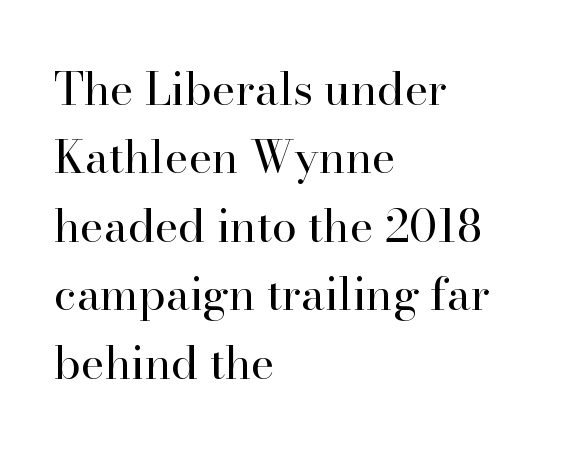
To sum up the face: it has serifs. Do the characters align in a grid? No, the font is proportional. The specimen reads as upright at a glance. Each word holds together tightly as a unit, with standard inter-letter gaps. Layout note: lines flush left. Students, observe: this is what conventionally led text looks like.
